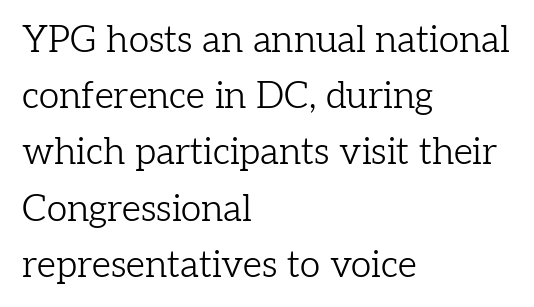
Q: Is the text bold? A: No.
Q: Is the text italic (slanted)? A: No, it is upright.
Q: Is the typeface a serif or a sans-serif typeface? A: Serif.
Q: Is the text underlined? A: No.
Q: How is the paragraph aligned? A: Left-aligned.
Q: Is the spacing between letters normal or unusually wide? A: Normal.
Q: Is the spacing between lines tight, normal or loose? A: Normal.
Q: Width (condensed, normal, or wide)? A: Normal.
Q: Stroke contrast? A: Low.
Q: x-height? A: Medium.
Q: Monospaced? A: No.
